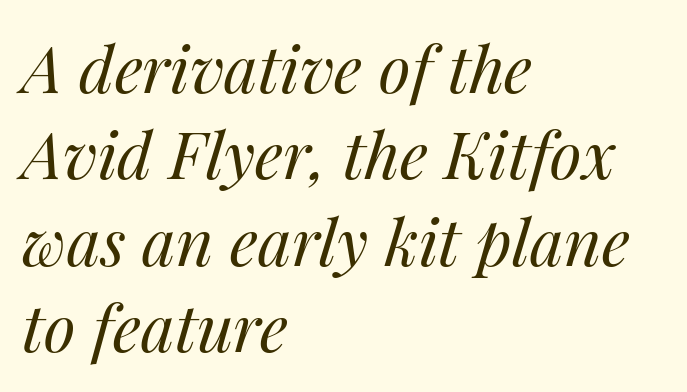
The image shows 65 px regular-weight type, italic (leaning right); set left-aligned, normal line spacing (1.33x), normal letter spacing, not underlined; medium stroke contrast and a medium x-height.
